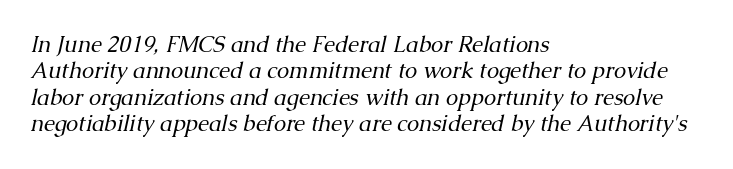
Q: Is the text bold? A: No.
Q: Is the text italic (slanted)? A: Yes, it leans right by about 13 degrees.
Q: Is the text underlined? A: No.
Q: How is the paragraph aligned? A: Left-aligned.
Q: Is the spacing between letters normal or unusually wide? A: Normal.
